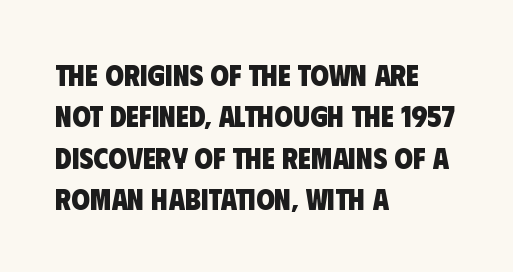
Q: Is the text bold? A: Yes.
Q: Is the typeface a serif or a sans-serif typeface? A: Sans-serif.
Q: Is the text underlined? A: No.
Q: How is the paragraph aligned? A: Left-aligned.
Q: Is the spacing between letters normal or unusually wide? A: Normal.
Q: Is the spacing between lines tight, normal or loose? A: Normal.
Q: Width (condensed, normal, or wide)? A: Condensed.
Q: Stroke contrast? A: Low.
Q: x-height? A: Large.
Q: Monospaced? A: No.
